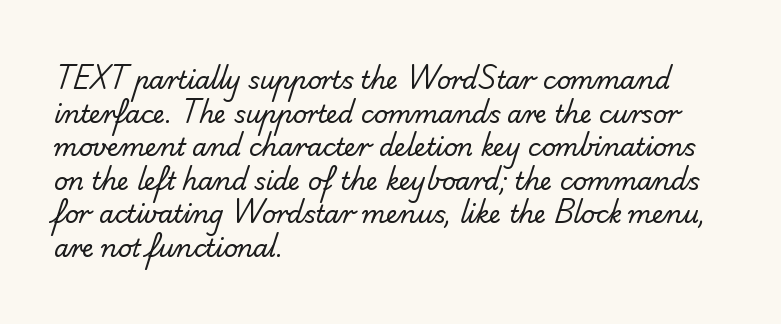
The image shows 24 px text type; set left-aligned, normal line spacing (1.4x), normal letter spacing, not underlined.
